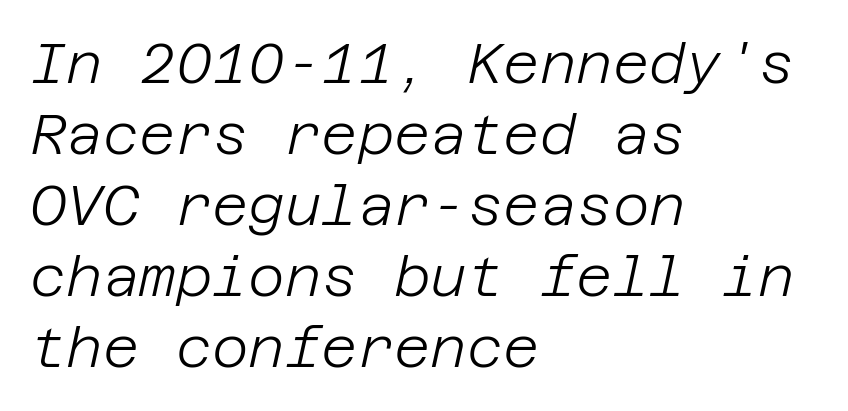
Q: Is the text bold? A: No.
Q: Is the text italic (slanted)? A: Yes, it leans right by about 12 degrees.
Q: Is the text underlined? A: No.
Q: How is the paragraph aligned? A: Left-aligned.
Q: Is the spacing between letters normal or unusually wide? A: Normal.
Q: Is the spacing between lines tight, normal or loose? A: Normal.
Q: Width (condensed, normal, or wide)? A: Normal.
Q: Stroke contrast? A: Low.
Q: x-height? A: Large.
